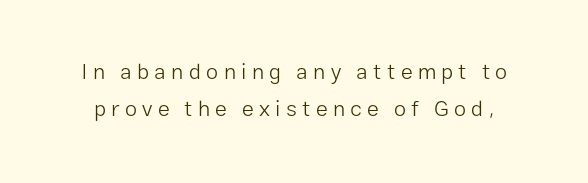
Q: Is the text bold? A: No.
Q: Is the text italic (slanted)? A: No, it is upright.
Q: Is the text underlined? A: No.
Q: Is the spacing between letters normal or unusually wide? A: Unusually wide.
Q: Is the spacing between lines tight, normal or loose? A: Normal.
